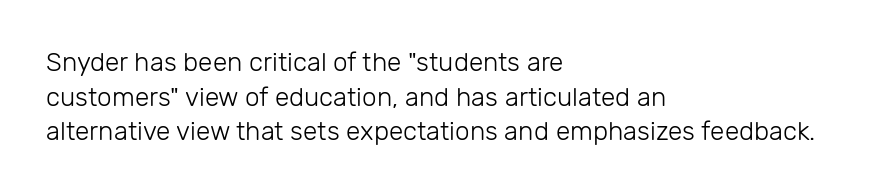
{"italic": "no", "bold": "no", "underline": "no", "align": "left", "line_spacing": "normal", "line_spacing_ratio": 1.33, "letter_spacing": "normal", "letter_spacing_em": 0.0, "glyph_px": 26}
